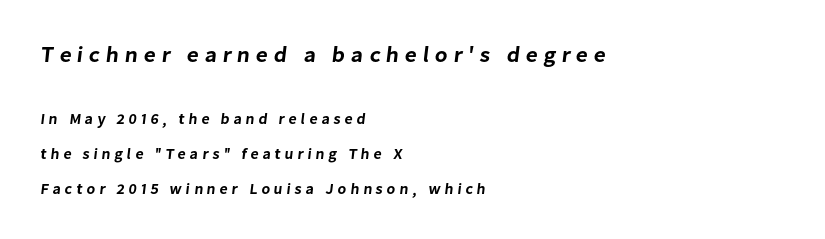
The image shows 22 px text type; set left-aligned, loose line spacing (2.33x), unusually wide letter spacing (+0.26 em), not underlined; the first (top) block is 1.47x larger.
